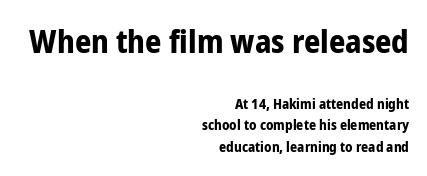
The image shows 32 px bold, condensed sans-serif type, upright; set right-aligned, normal line spacing (1.56x), normal letter spacing, not underlined; the first (top) block is 2.29x larger; low stroke contrast and a medium x-height.
